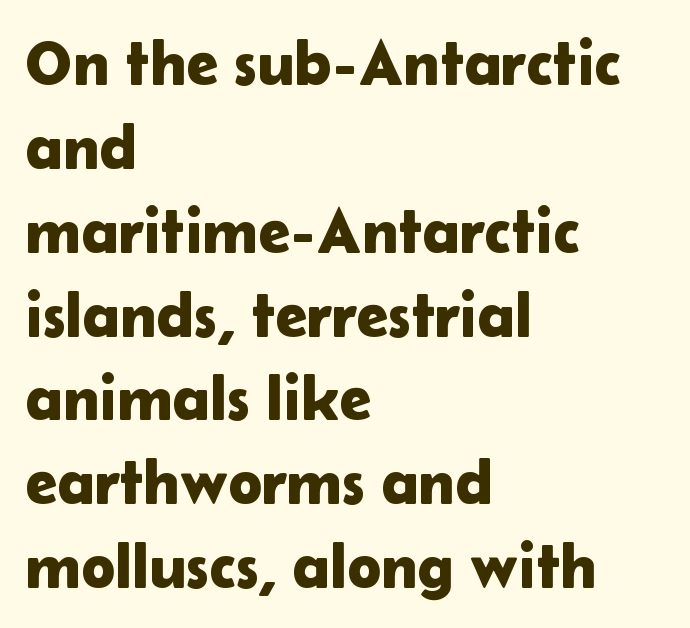
The image shows 64 px sans-serif type, upright; set left-aligned, normal line spacing (1.31x), normal letter spacing, not underlined; low stroke contrast and a medium x-height.
